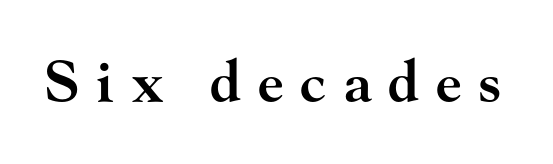
{"serif": "yes", "italic": "no", "bold": "semi", "weight": "semibold", "width": "wide", "stroke_contrast": "high", "x_height": "small", "monospaced": "no", "underline": "no", "letter_spacing": "wide", "letter_spacing_em": 0.3, "glyph_px": 57}
